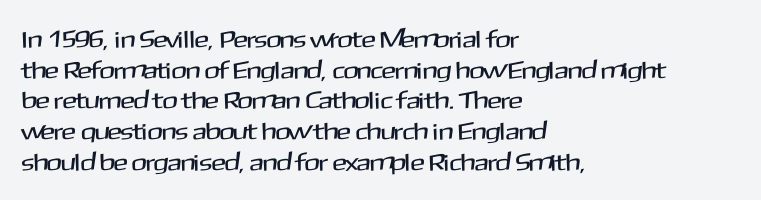
These lines stack with their left ends in a neat column. This sample uses plain, unmodified letter spacing. Rows of type keep a routine distance in the vertical direction. The glyphs are unaccompanied by any horizontal stroke below them. Vertical strokes here are truly vertical.
